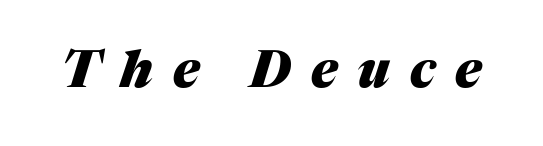
{"italic": "yes", "lean": "right", "slant_degrees": 17, "bold": "yes", "weight": "heavy", "width": "normal", "stroke_contrast": "medium", "x_height": "medium", "monospaced": "no", "underline": "no", "letter_spacing": "wide", "letter_spacing_em": 0.39, "glyph_px": 51}
